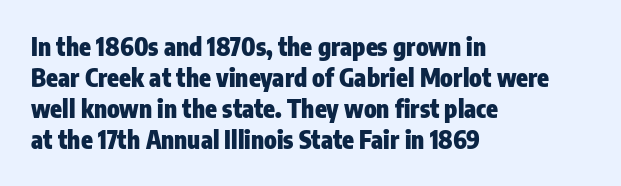
Q: Is the text bold? A: Yes.
Q: Is the text italic (slanted)? A: No, it is upright.
Q: Is the text underlined? A: No.
Q: How is the paragraph aligned? A: Left-aligned.
Q: Is the spacing between letters normal or unusually wide? A: Normal.
Q: Is the spacing between lines tight, normal or loose? A: Normal.
